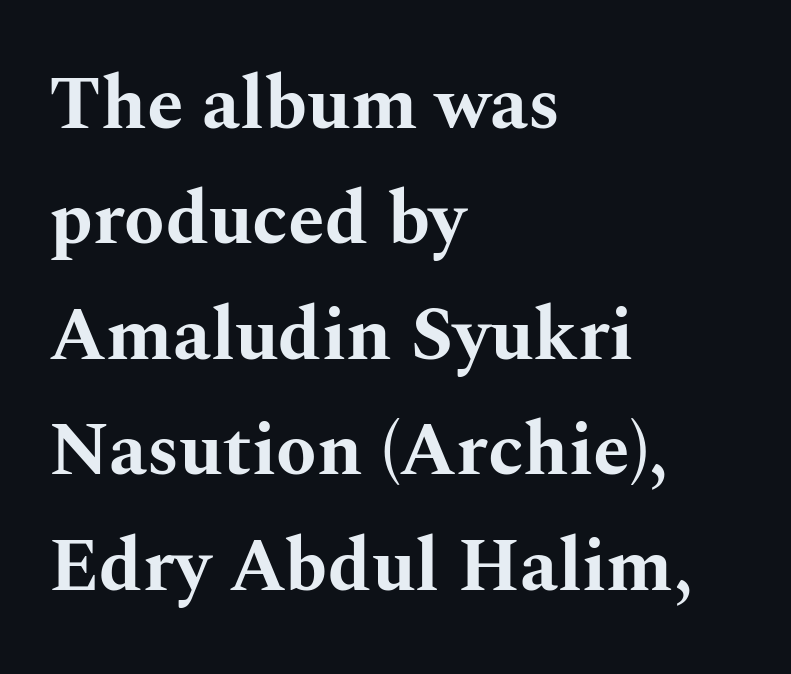
Q: Is the text bold? A: Yes.
Q: Is the text italic (slanted)? A: No, it is upright.
Q: Is the typeface a serif or a sans-serif typeface? A: Serif.
Q: Is the text underlined? A: No.
Q: How is the paragraph aligned? A: Left-aligned.
Q: Is the spacing between letters normal or unusually wide? A: Normal.
Q: Is the spacing between lines tight, normal or loose? A: Normal.
Q: Width (condensed, normal, or wide)? A: Wide.
Q: Stroke contrast? A: Medium.
Q: x-height? A: Medium.
Q: Monospaced? A: No.
